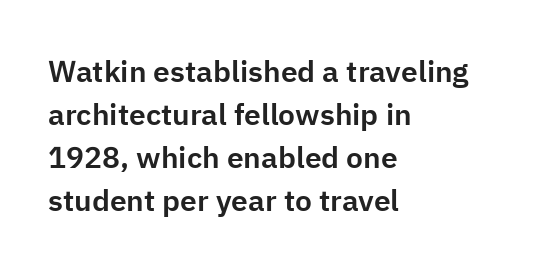
The image shows 30 px sans-serif type, upright; set left-aligned, normal line spacing (1.43x), normal letter spacing, not underlined; low stroke contrast and a medium x-height.
